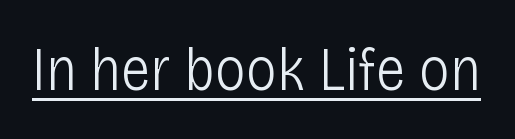
{"serif": "no", "italic": "no", "bold": "no", "weight": "light", "width": "condensed", "stroke_contrast": "low", "x_height": "large", "monospaced": "no", "underline": "yes", "letter_spacing": "normal", "letter_spacing_em": 0.0, "glyph_px": 62}
